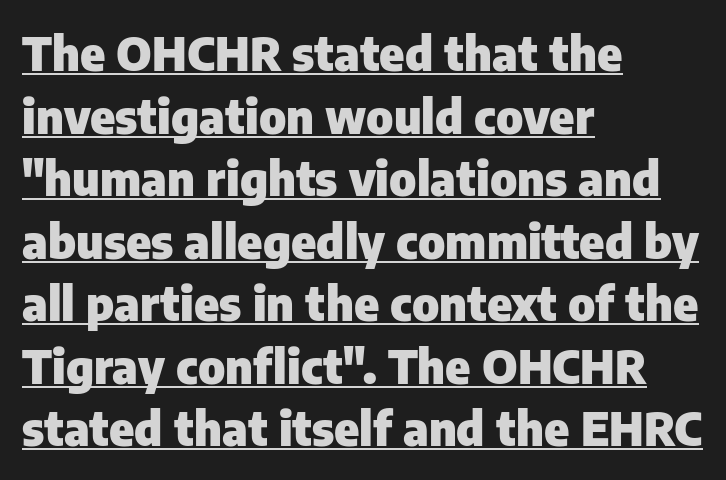
Q: Is the text bold? A: Yes.
Q: Is the text italic (slanted)? A: No, it is upright.
Q: Is the typeface a serif or a sans-serif typeface? A: Sans-serif.
Q: Is the text underlined? A: Yes.
Q: How is the paragraph aligned? A: Left-aligned.
Q: Is the spacing between letters normal or unusually wide? A: Normal.
Q: Is the spacing between lines tight, normal or loose? A: Normal.
Q: Width (condensed, normal, or wide)? A: Normal.
Q: Stroke contrast? A: Low.
Q: x-height? A: Medium.
Q: Monospaced? A: No.
